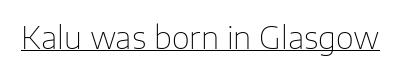
Is the type heavy? It reads as light-to-regular instead. The glyphs are accompanied by a horizontal stroke just below them. The passage shown is typeset with a sans-serif family. In terms of posture, this sample is upright. Compared with typical body copy, the letter spacing here is the same.
